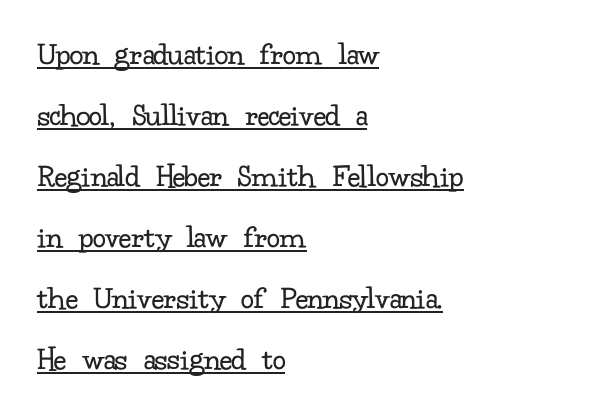
The image shows 33 px regular-weight serif type, upright; set left-aligned, line spacing 1.85x, normal letter spacing, underlined; low stroke contrast and a small x-height.
